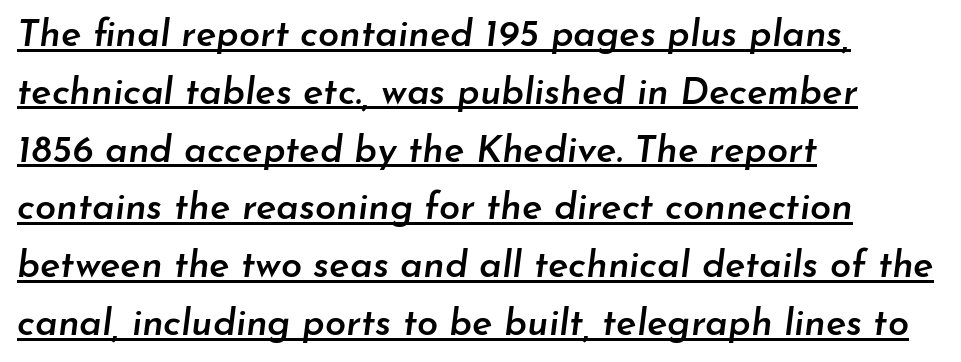
What weight is shown? A semibold, between regular and bold. The axis of the letterforms is tilted away from vertical. Every word sits above its own underline. Short and long lines alike share a common starting point at left.
